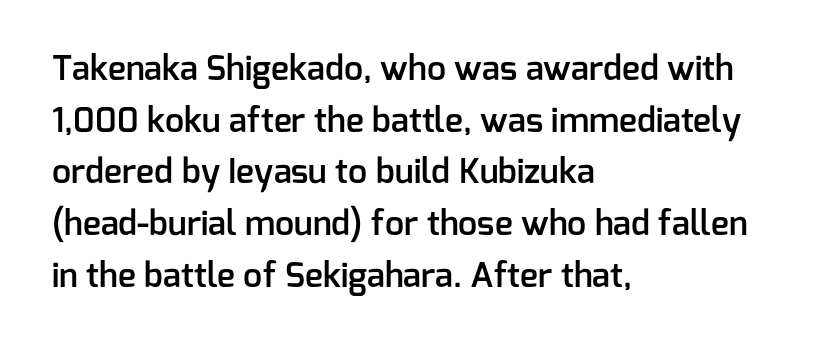
Designer's note — italics off, roman on. Set as a demibold, roughly 600 on the weight scale. How would I describe the line gaps? Plain and ordinary. The letters sit at their default tracking, neither squeezed nor spread.
